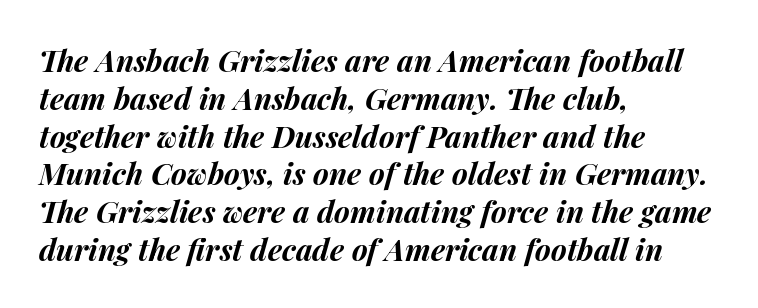
The image shows 30 px bold type, italic (leaning right); set left-aligned, normal line spacing (1.26x), normal letter spacing, not underlined; medium stroke contrast and a medium x-height.
